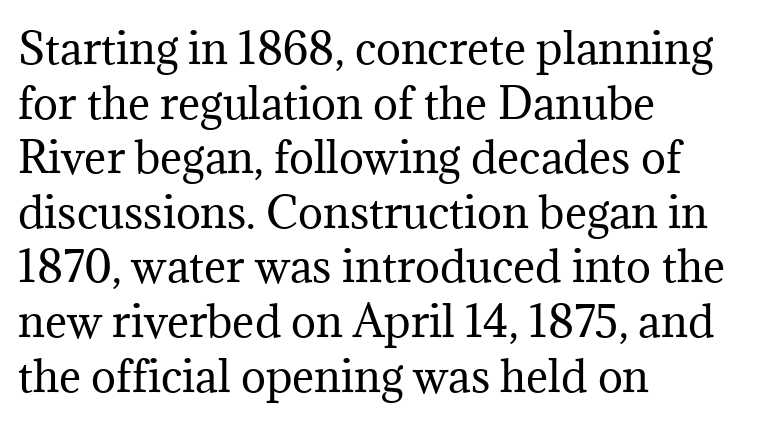
{"serif": "yes", "italic": "no", "bold": "no", "weight": "regular", "width": "normal", "stroke_contrast": "medium", "x_height": "medium", "monospaced": "no", "underline": "no", "align": "left", "line_spacing": "normal", "line_spacing_ratio": 1.3, "letter_spacing": "normal", "letter_spacing_em": 0.0, "glyph_px": 42}
